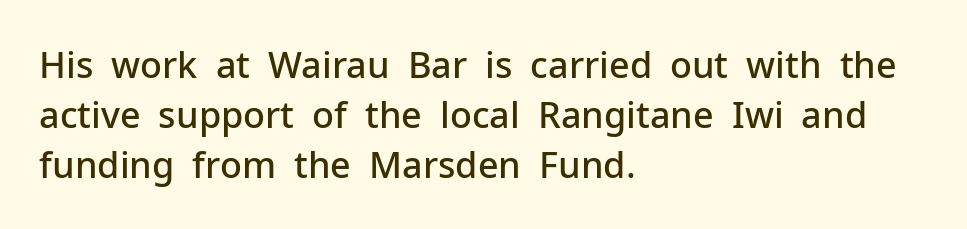
Q: Is the text bold? A: Semi-bold.
Q: Is the text italic (slanted)? A: No, it is upright.
Q: Is the typeface a serif or a sans-serif typeface? A: Sans-serif.
Q: Is the text underlined? A: No.
Q: How is the paragraph aligned? A: Left-aligned.
Q: Is the spacing between letters normal or unusually wide? A: Normal.
Q: Is the spacing between lines tight, normal or loose? A: Normal.
Q: Width (condensed, normal, or wide)? A: Normal.
Q: Stroke contrast? A: Low.
Q: x-height? A: Medium.
Q: Monospaced? A: No.
